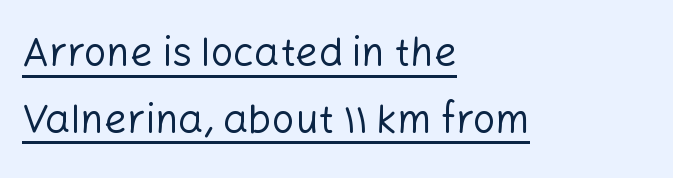
The image shows 40 px regular-weight sans-serif type, upright; set left-aligned, normal line spacing (1.67x), normal letter spacing, underlined; low stroke contrast and a medium x-height.
